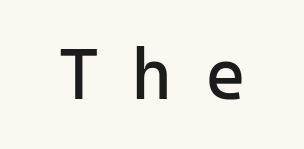
Ascenders rise straight up at ninety degrees. The passage shown is typed in a monospace face where columns stay perfectly aligned. The font sits on the lighter half of the weight spectrum, regular included. The area under the type is left untouched. The letters carry no serifs — their stems end cleanly without finishing strokes.
